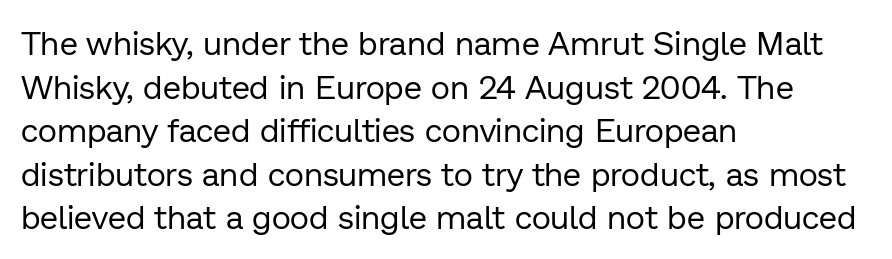
{"serif": "no", "italic": "no", "bold": "no", "weight": "regular", "width": "normal", "stroke_contrast": "low", "x_height": "medium", "monospaced": "no", "underline": "no", "align": "left", "line_spacing": "normal", "line_spacing_ratio": 1.32, "letter_spacing": "normal", "letter_spacing_em": 0.0, "glyph_px": 33}
